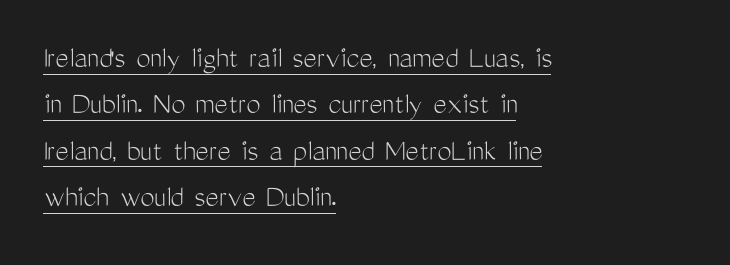
{"serif": "no", "italic": "no", "bold": "no", "weight": "light", "width": "condensed", "stroke_contrast": "medium", "x_height": "medium", "monospaced": "no", "underline": "yes", "align": "left", "line_spacing": "normal", "line_spacing_ratio": 1.45, "letter_spacing": "normal", "letter_spacing_em": 0.0, "glyph_px": 32}
